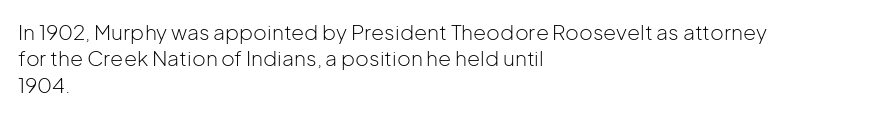
Q: Is the text bold? A: No.
Q: Is the text italic (slanted)? A: No, it is upright.
Q: Is the text underlined? A: No.
Q: How is the paragraph aligned? A: Left-aligned.
Q: Is the spacing between letters normal or unusually wide? A: Normal.
Q: Is the spacing between lines tight, normal or loose? A: Normal.
